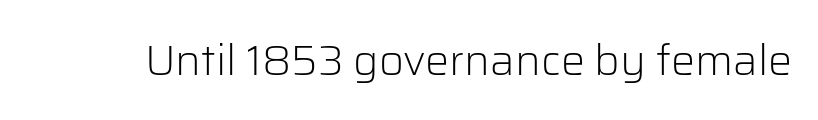
{"serif": "no", "italic": "no", "bold": "no", "weight": "light", "width": "normal", "stroke_contrast": "low", "x_height": "medium", "monospaced": "no", "underline": "no", "letter_spacing": "normal", "letter_spacing_em": 0.0, "glyph_px": 43}
